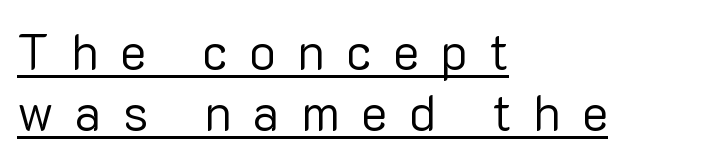
The image shows 50 px regular-weight sans-serif type, upright; set left-aligned, line spacing 1.22x, unusually wide letter spacing (+0.43 em), underlined; low stroke contrast and a medium x-height.
